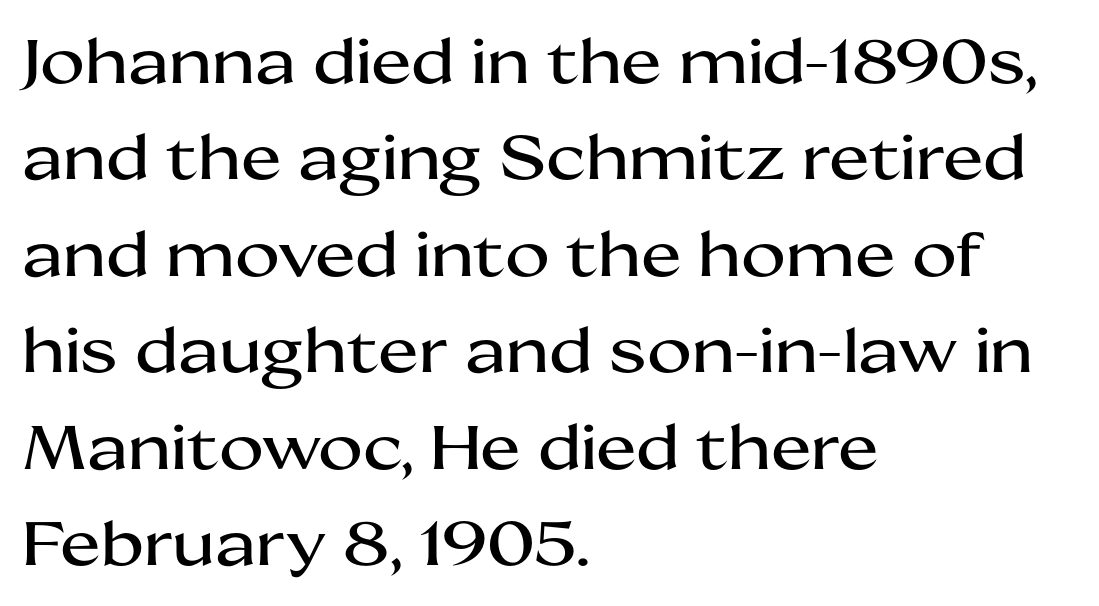
{"italic": "no", "width": "wide", "stroke_contrast": "medium", "x_height": "medium", "monospaced": "no", "underline": "no", "align": "left", "line_spacing": "normal", "line_spacing_ratio": 1.58, "letter_spacing": "normal", "letter_spacing_em": 0.0, "glyph_px": 61}
